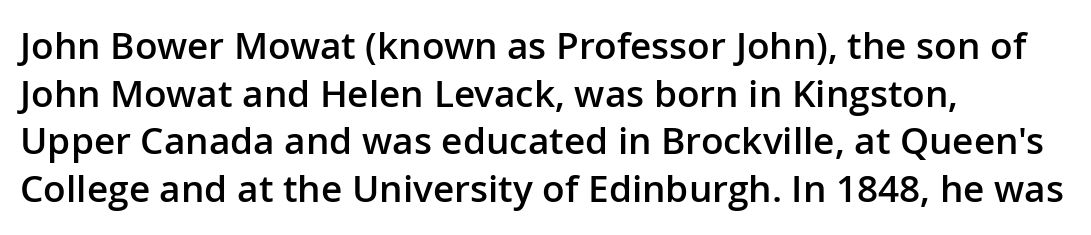
{"serif": "no", "italic": "no", "bold": "semi", "weight": "semibold", "width": "normal", "stroke_contrast": "low", "x_height": "medium", "monospaced": "no", "underline": "no", "align": "left", "line_spacing": "normal", "line_spacing_ratio": 1.29, "letter_spacing": "normal", "letter_spacing_em": 0.0, "glyph_px": 37}
